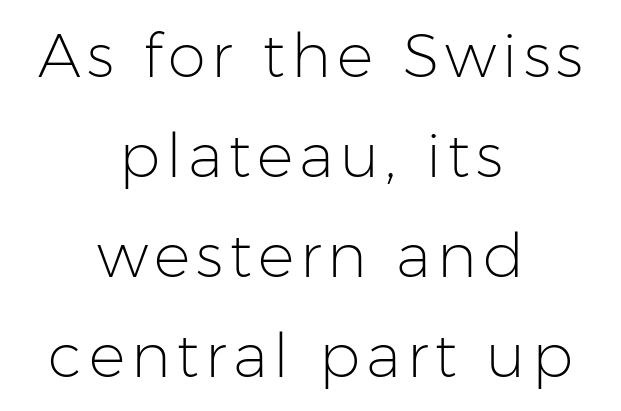
The image shows 61 px light sans-serif type, upright; set centered, normal line spacing (1.64x), not underlined; low stroke contrast and a medium x-height.
